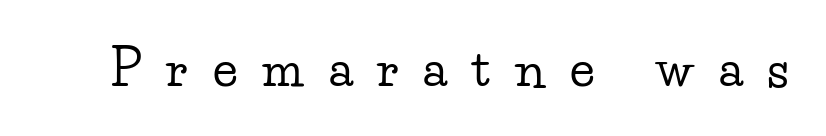
The image shows 50 px wide serif type, upright; set unusually wide letter spacing (+0.5 em), not underlined; low stroke contrast and a small x-height.
